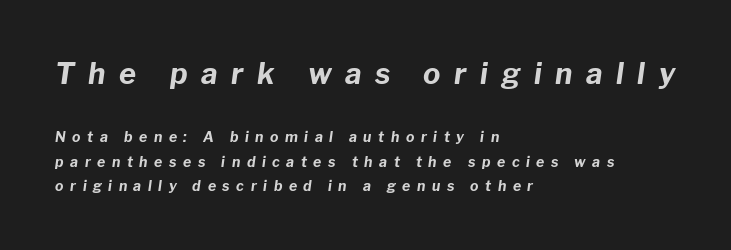
{"italic": "yes", "lean": "right", "slant_degrees": 8, "bold": "yes", "weight": "bold", "width": "normal", "stroke_contrast": "low", "x_height": "medium", "monospaced": "no", "underline": "no", "align": "left", "line_spacing_ratio": 1.73, "letter_spacing": "wide", "letter_spacing_em": 0.47, "larger_block": "first", "size_ratio": 2.07, "glyph_px": 29}
